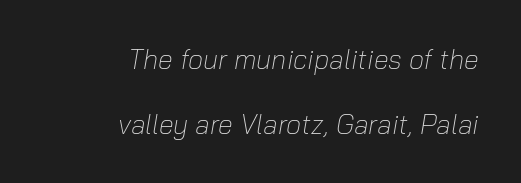
The image shows 27 px text type, italic (leaning right); set right-aligned, loose line spacing (2.39x), normal letter spacing, not underlined.
